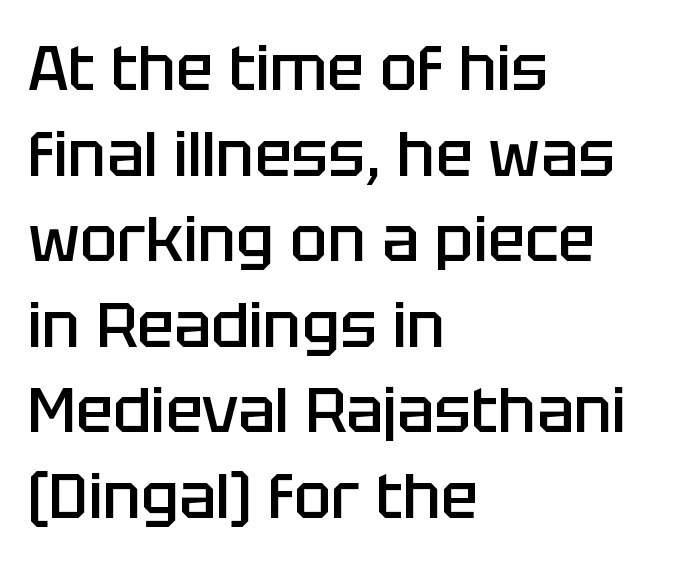
Q: Is the text bold? A: Semi-bold.
Q: Is the text italic (slanted)? A: No, it is upright.
Q: Is the typeface a serif or a sans-serif typeface? A: Sans-serif.
Q: Is the text underlined? A: No.
Q: How is the paragraph aligned? A: Left-aligned.
Q: Is the spacing between letters normal or unusually wide? A: Normal.
Q: Is the spacing between lines tight, normal or loose? A: Normal.
Q: Width (condensed, normal, or wide)? A: Normal.
Q: Stroke contrast? A: Low.
Q: x-height? A: Large.
Q: Monospaced? A: No.
